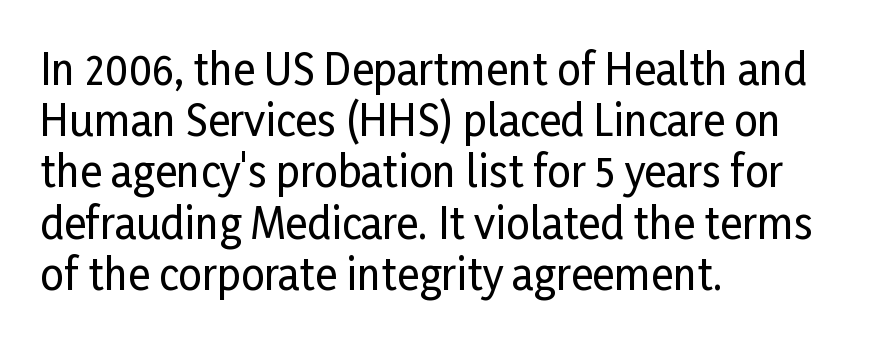
Q: Is the text italic (slanted)? A: No, it is upright.
Q: Is the typeface a serif or a sans-serif typeface? A: Sans-serif.
Q: Is the text underlined? A: No.
Q: How is the paragraph aligned? A: Left-aligned.
Q: Is the spacing between letters normal or unusually wide? A: Normal.
Q: Width (condensed, normal, or wide)? A: Condensed.
Q: Stroke contrast? A: Low.
Q: x-height? A: Medium.
Q: Monospaced? A: No.
